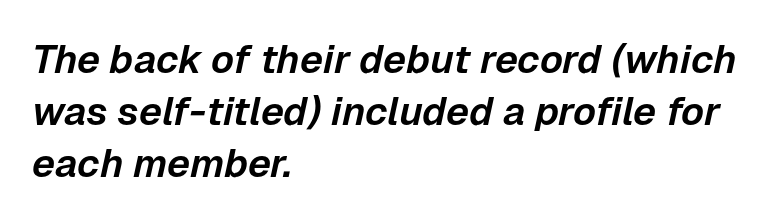
Observe the ordinary spacing: letters are neighbours, not strangers. The lines are quadded left. The space beneath each line is pristine and unruled. Does the lettering tilt? It does — this is italic. Looks like regular typesetting: each glyph gets only the width it needs.
